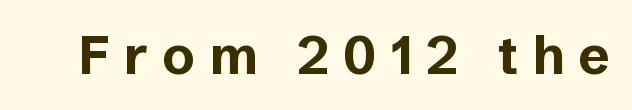
{"serif": "no", "italic": "no", "bold": "yes", "weight": "bold", "width": "normal", "stroke_contrast": "low", "x_height": "medium", "monospaced": "no", "underline": "no", "letter_spacing": "wide", "letter_spacing_em": 0.27, "glyph_px": 53}
